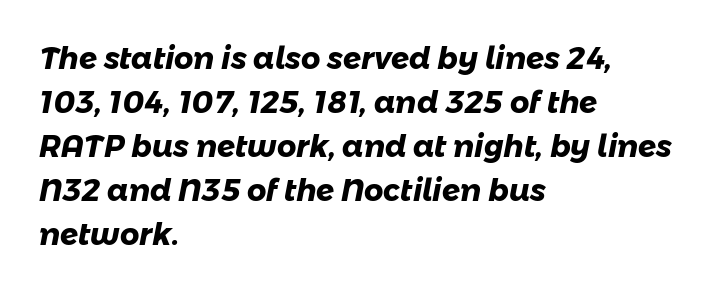
The image shows 30 px heavy sans-serif type; set left-aligned, normal line spacing (1.47x), normal letter spacing, not underlined; low stroke contrast and a medium x-height.
